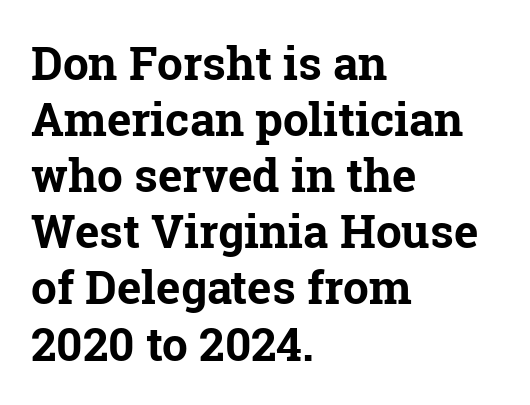
Q: Is the text bold? A: Yes.
Q: Is the text italic (slanted)? A: No, it is upright.
Q: Is the typeface a serif or a sans-serif typeface? A: Serif.
Q: Is the text underlined? A: No.
Q: How is the paragraph aligned? A: Left-aligned.
Q: Is the spacing between letters normal or unusually wide? A: Normal.
Q: Width (condensed, normal, or wide)? A: Normal.
Q: Stroke contrast? A: Low.
Q: x-height? A: Medium.
Q: Monospaced? A: No.
